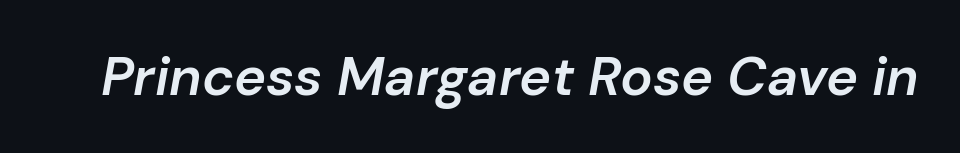
The image shows 54 px semibold type, italic (leaning right); set normal letter spacing, not underlined; low stroke contrast and a medium x-height.
